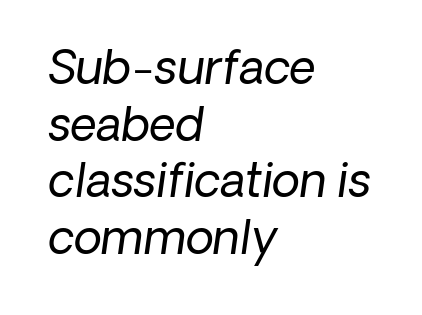
The image shows 46 px regular-weight type, italic (leaning right); set left-aligned, line spacing 1.23x, normal letter spacing, not underlined; low stroke contrast and a medium x-height.
